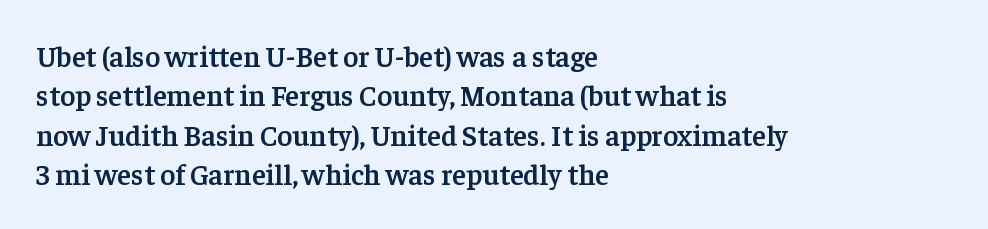
The image shows 29 px semibold serif type, upright; set left-aligned, normal line spacing (1.36x), normal letter spacing, not underlined; low stroke contrast and a medium x-height.
